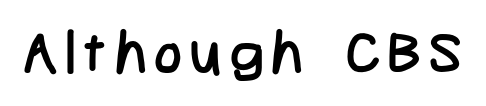
The image shows 59 px regular-weight, condensed sans-serif type, upright; set not underlined; low stroke contrast and a medium x-height.
